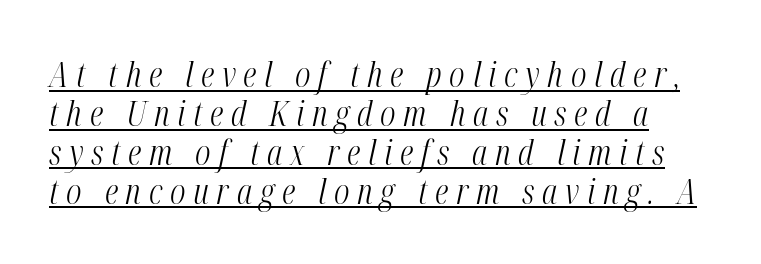
{"italic": "yes", "lean": "right", "slant_degrees": 12, "bold": "no", "weight": "light", "width": "condensed", "stroke_contrast": "medium", "x_height": "medium", "monospaced": "no", "underline": "yes", "line_spacing": "tight", "line_spacing_ratio": 1.11, "letter_spacing": "wide", "letter_spacing_em": 0.22, "glyph_px": 35}
